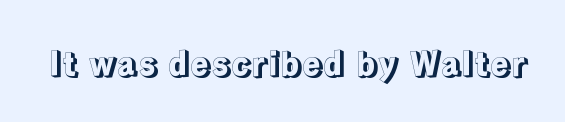
{"italic": "no", "width": "normal", "x_height": "medium", "monospaced": "no", "underline": "no", "letter_spacing": "normal", "letter_spacing_em": 0.0, "glyph_px": 34}
